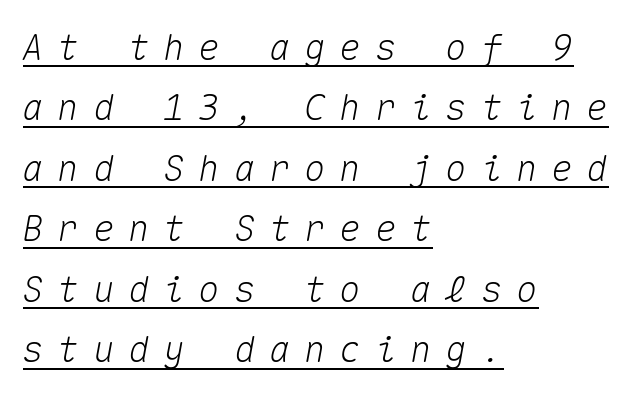
Q: Is the text italic (slanted)? A: Yes, it leans right by about 10 degrees.
Q: Is the text underlined? A: Yes.
Q: How is the paragraph aligned? A: Left-aligned.
Q: Is the spacing between letters normal or unusually wide? A: Unusually wide.
Q: Is the spacing between lines tight, normal or loose? A: Normal.
Q: Width (condensed, normal, or wide)? A: Normal.
Q: Stroke contrast? A: Medium.
Q: x-height? A: Medium.
Q: Monospaced? A: Yes.
